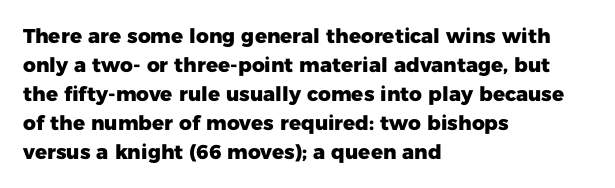
{"italic": "no", "bold": "yes", "underline": "no", "align": "left", "line_spacing": "normal", "line_spacing_ratio": 1.45, "letter_spacing": "normal", "letter_spacing_em": 0.0, "glyph_px": 20}
